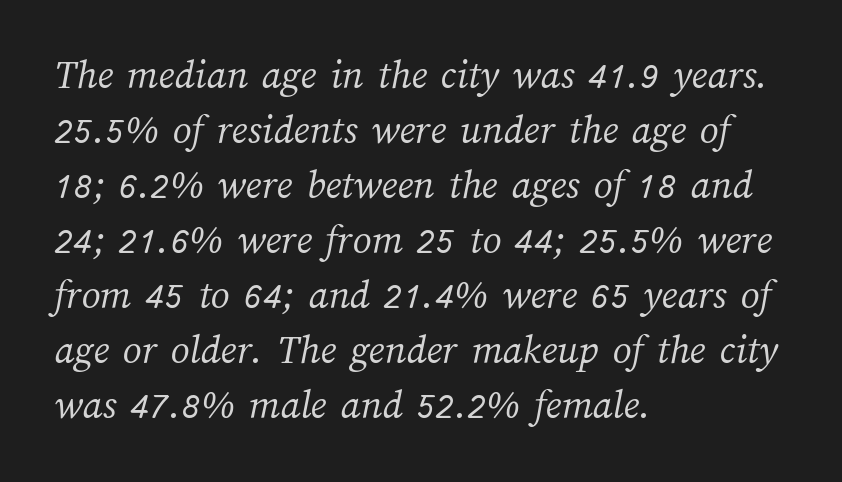
The image shows 42 px light type; set left-aligned, normal line spacing (1.31x), normal letter spacing, not underlined; medium stroke contrast and a medium x-height.
